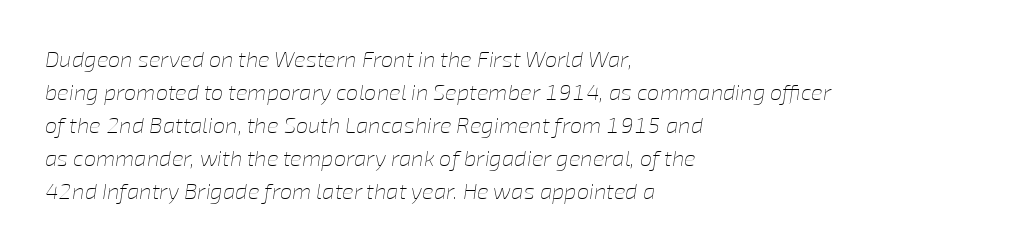
{"italic": "yes", "lean": "right", "slant_degrees": 8, "bold": "no", "underline": "no", "align": "left", "line_spacing": "normal", "line_spacing_ratio": 1.5, "letter_spacing": "normal", "letter_spacing_em": 0.0, "glyph_px": 22}
